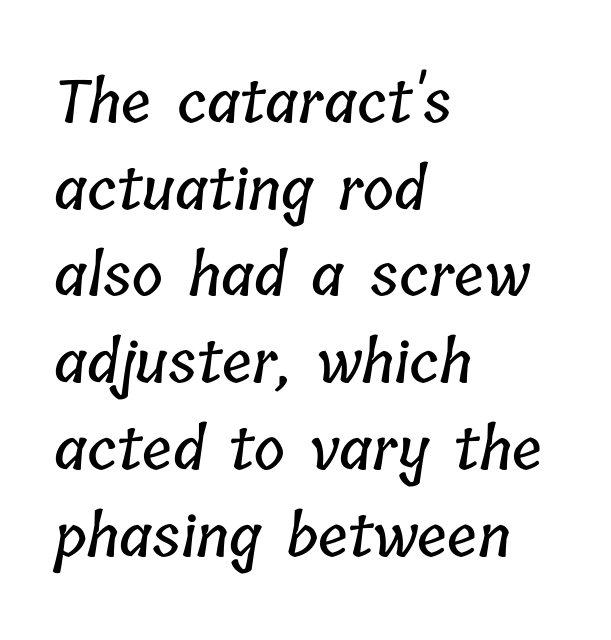
Q: Is the text underlined? A: No.
Q: How is the paragraph aligned? A: Left-aligned.
Q: Is the spacing between letters normal or unusually wide? A: Normal.
Q: Is the spacing between lines tight, normal or loose? A: Normal.
Q: Width (condensed, normal, or wide)? A: Condensed.
Q: Stroke contrast? A: Low.
Q: x-height? A: Medium.
Q: Monospaced? A: No.
